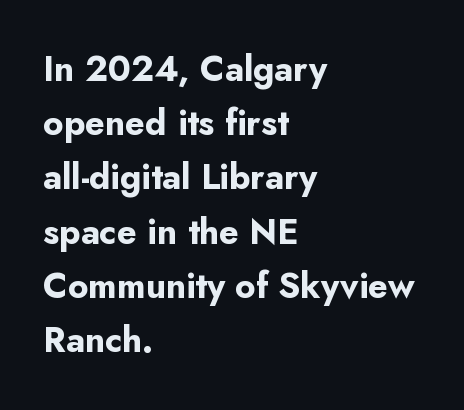
Q: Is the text bold? A: Yes.
Q: Is the text italic (slanted)? A: No, it is upright.
Q: Is the typeface a serif or a sans-serif typeface? A: Sans-serif.
Q: Is the text underlined? A: No.
Q: How is the paragraph aligned? A: Left-aligned.
Q: Is the spacing between letters normal or unusually wide? A: Normal.
Q: Is the spacing between lines tight, normal or loose? A: Normal.
Q: Width (condensed, normal, or wide)? A: Normal.
Q: Stroke contrast? A: Low.
Q: x-height? A: Small.
Q: Monospaced? A: No.
